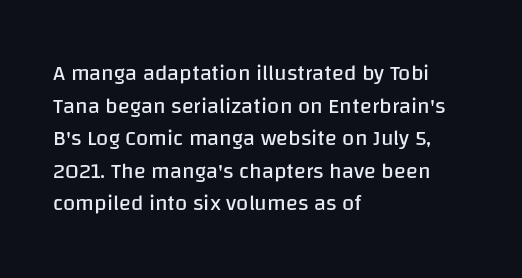
The image shows 22 px text type, upright; set left-aligned, normal line spacing (1.48x), normal letter spacing, not underlined.
